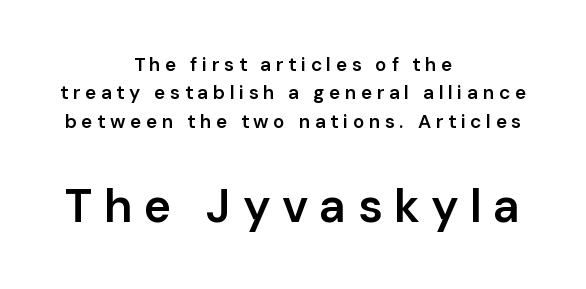
{"serif": "no", "italic": "no", "bold": "semi", "weight": "semibold", "width": "normal", "stroke_contrast": "low", "x_height": "medium", "monospaced": "no", "underline": "no", "align": "center", "line_spacing": "normal", "line_spacing_ratio": 1.49, "letter_spacing": "wide", "letter_spacing_em": 0.24, "larger_block": "second", "size_ratio": 2.47, "glyph_px": 47}
